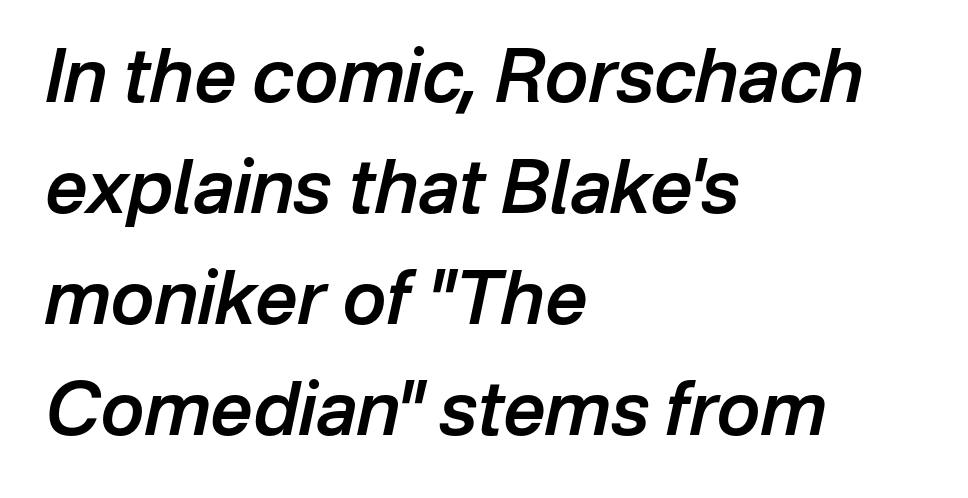
Q: Is the text bold? A: Semi-bold.
Q: Is the text italic (slanted)? A: Yes, it leans right by about 12 degrees.
Q: Is the text underlined? A: No.
Q: How is the paragraph aligned? A: Left-aligned.
Q: Is the spacing between letters normal or unusually wide? A: Normal.
Q: Is the spacing between lines tight, normal or loose? A: Normal.
Q: Width (condensed, normal, or wide)? A: Normal.
Q: Stroke contrast? A: Low.
Q: x-height? A: Medium.
Q: Monospaced? A: No.
